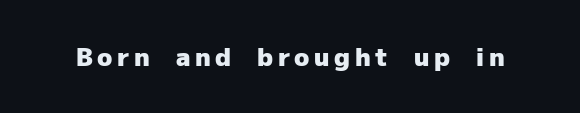
{"italic": "no", "bold": "yes", "underline": "no", "glyph_px": 25}
